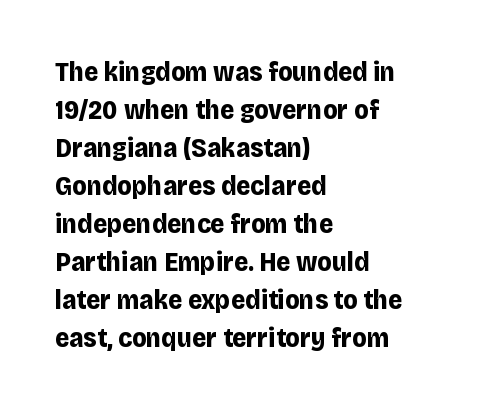
Nothing unusual about the tracking: characters are spaced as the font intends. Glance below the letters and you will spot only blank space. Designer's note — italics off, roman on. Alignment: flush left.
